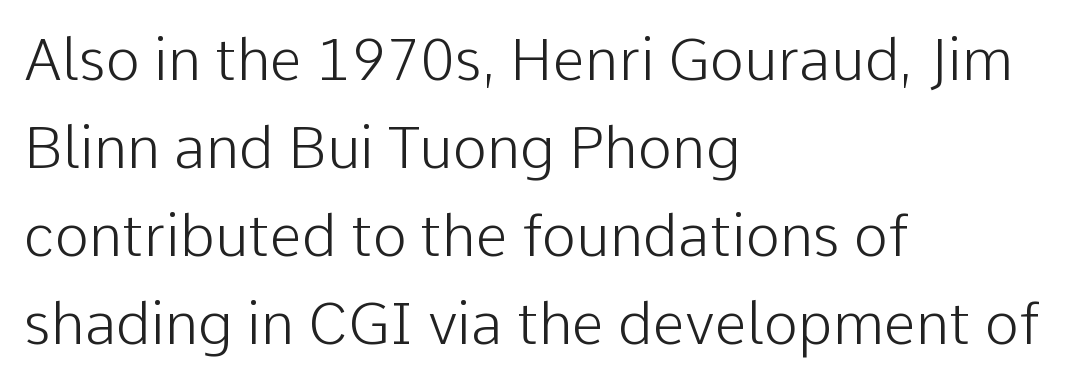
Spacing verdict: proportional, widths tailored to each character. Has an underline been added? It has not. The leading is moderate, giving the passage an even texture. The type sits square on the baseline with zero lean. Observe the ordinary spacing: letters are neighbours, not strangers.
